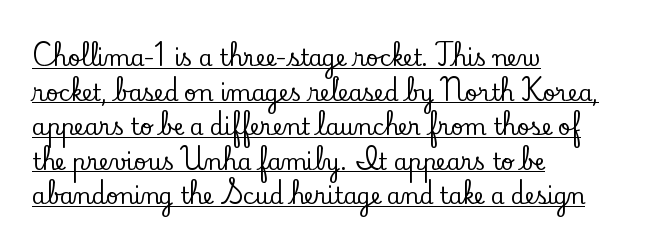
{"italic": "no", "underline": "yes", "align": "left", "line_spacing": "normal", "line_spacing_ratio": 1.57, "letter_spacing": "normal", "letter_spacing_em": 0.0, "glyph_px": 22}
